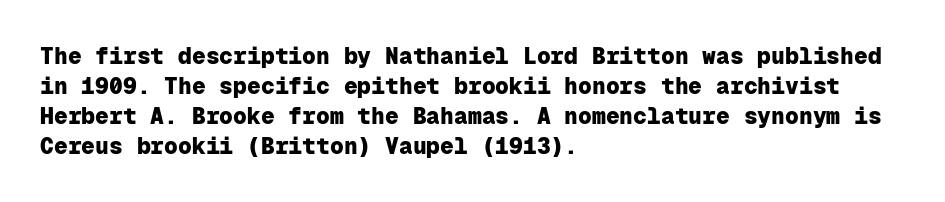
{"italic": "no", "bold": "yes", "underline": "no", "align": "left", "line_spacing": "normal", "line_spacing_ratio": 1.31, "letter_spacing": "normal", "letter_spacing_em": 0.0, "glyph_px": 23}
